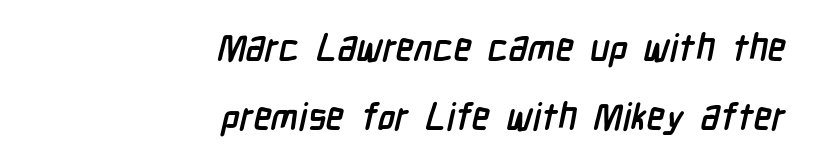
Q: Is the text bold? A: Yes.
Q: Is the typeface a serif or a sans-serif typeface? A: Sans-serif.
Q: Is the text underlined? A: No.
Q: How is the paragraph aligned? A: Right-aligned.
Q: Is the spacing between letters normal or unusually wide? A: Normal.
Q: Width (condensed, normal, or wide)? A: Condensed.
Q: Stroke contrast? A: Low.
Q: x-height? A: Medium.
Q: Monospaced? A: No.
